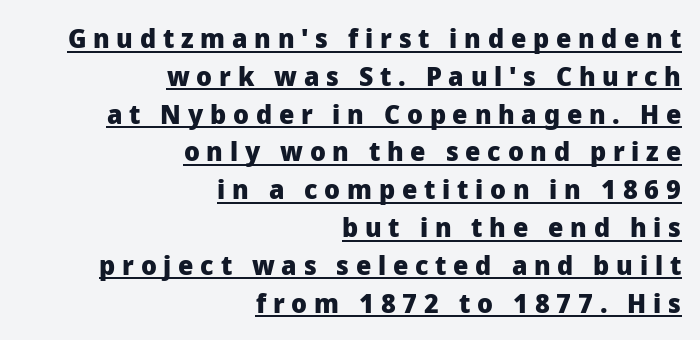
Q: Is the text bold? A: Yes.
Q: Is the text italic (slanted)? A: No, it is upright.
Q: Is the text underlined? A: Yes.
Q: How is the paragraph aligned? A: Right-aligned.
Q: Is the spacing between letters normal or unusually wide? A: Unusually wide.
Q: Is the spacing between lines tight, normal or loose? A: Normal.
